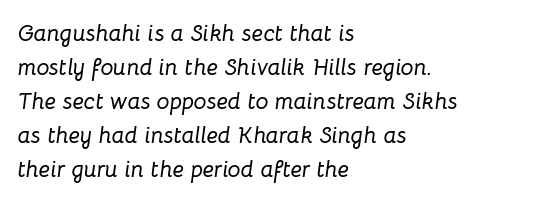
Descenders are the only things crossing below the line. Is the letter spacing exaggerated? No — it looks like the ordinary default. Looking at the ascenders, they clearly lean. Is the block centered? No — it sits flush against the left margin.
